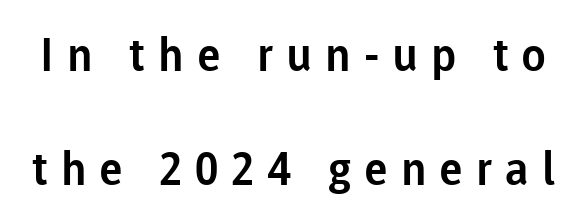
Nobody drew a line under any word here. Serif or sans? Sans — the stroke terminals are bare. Letter spacing: wide. Baseline-to-baseline distance is far greater than the letter height.
